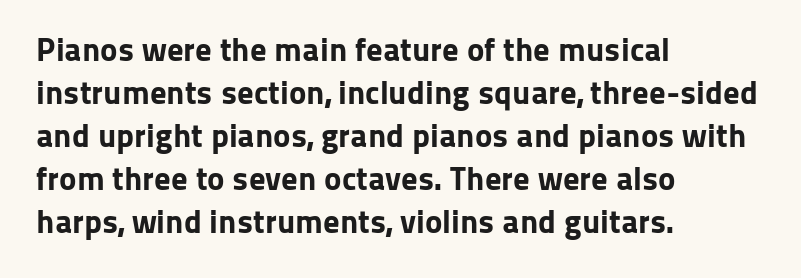
The image shows 33 px bold sans-serif type, upright; set left-aligned, normal line spacing (1.3x), normal letter spacing, not underlined; low stroke contrast and a medium x-height.
